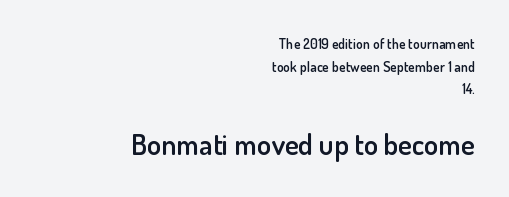
{"serif": "no", "italic": "no", "bold": "semi", "weight": "semibold", "width": "normal", "stroke_contrast": "low", "x_height": "small", "monospaced": "no", "underline": "no", "align": "right", "line_spacing": "normal", "line_spacing_ratio": 1.62, "letter_spacing": "normal", "letter_spacing_em": 0.0, "larger_block": "second", "size_ratio": 2.07, "glyph_px": 29}
